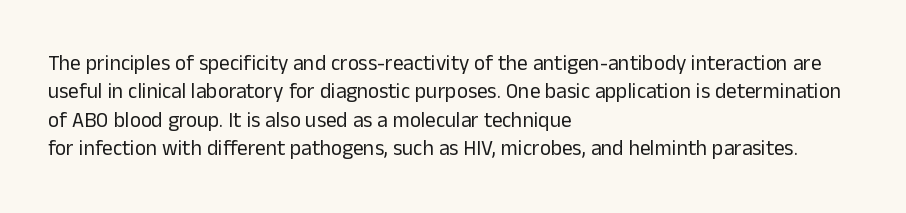
The image shows 21 px text type, upright; set left-aligned, normal line spacing (1.35x), normal letter spacing, not underlined.
